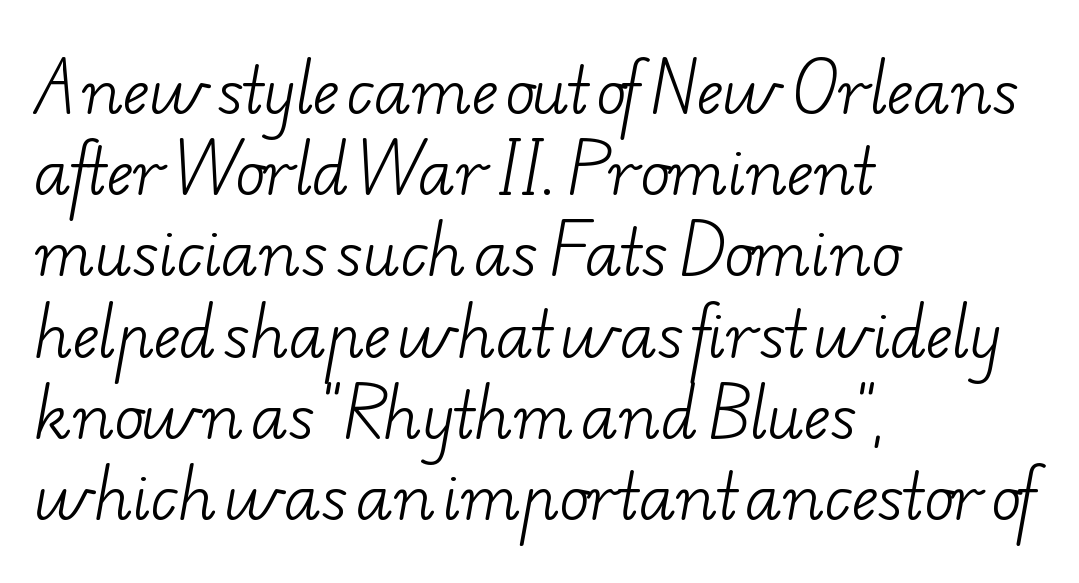
{"serif": "yes", "bold": "no", "weight": "light", "width": "wide", "stroke_contrast": "low", "x_height": "small", "monospaced": "no", "underline": "no", "align": "left", "line_spacing": "normal", "line_spacing_ratio": 1.31, "letter_spacing": "normal", "letter_spacing_em": 0.0, "glyph_px": 62}
